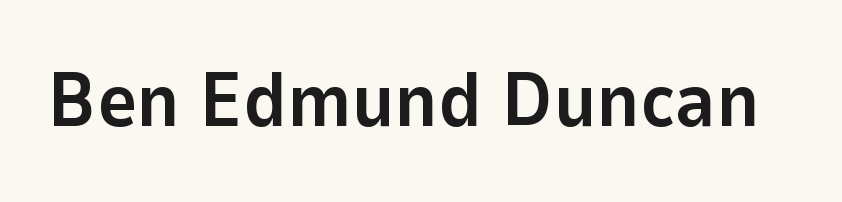
The image shows 77 px bold sans-serif type, upright; set normal letter spacing, not underlined; low stroke contrast and a medium x-height.
